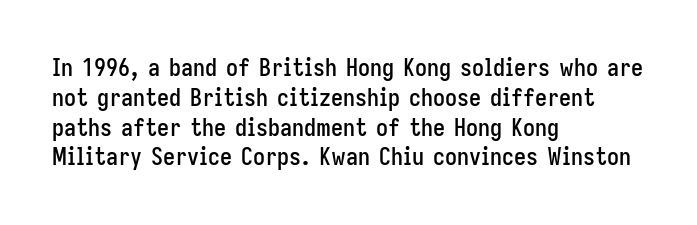
{"italic": "no", "underline": "no", "align": "left", "line_spacing_ratio": 1.24, "letter_spacing": "normal", "letter_spacing_em": 0.0, "glyph_px": 24}
